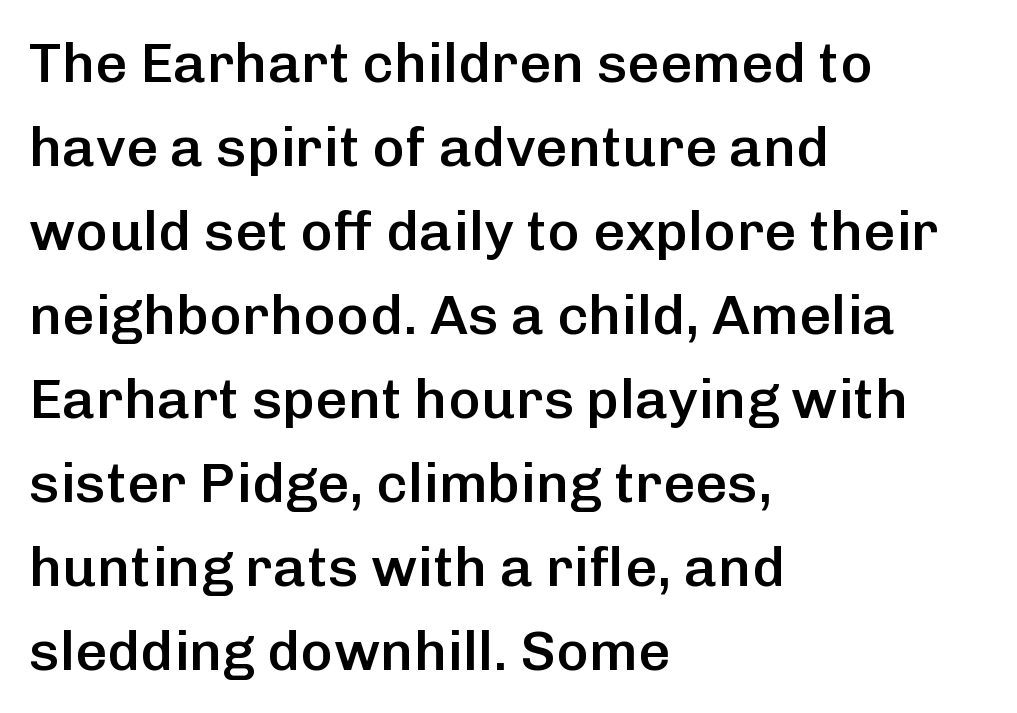
The image shows 56 px semibold sans-serif type, upright; set left-aligned, normal line spacing (1.5x), normal letter spacing, not underlined; low stroke contrast and a medium x-height.
